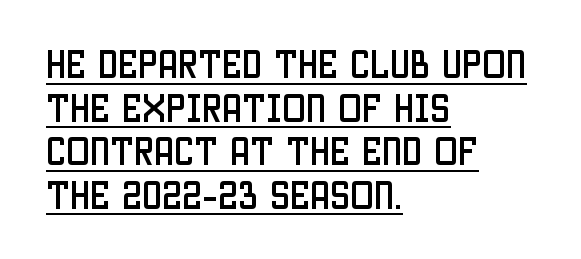
It's the straight-up-and-down kind of type. Every row of glyphs begins at an identical x-position on the left. The tracking reads as untouched default to a designer's eye. This sample has the flowing, uneven cadence of proportional lettering.
